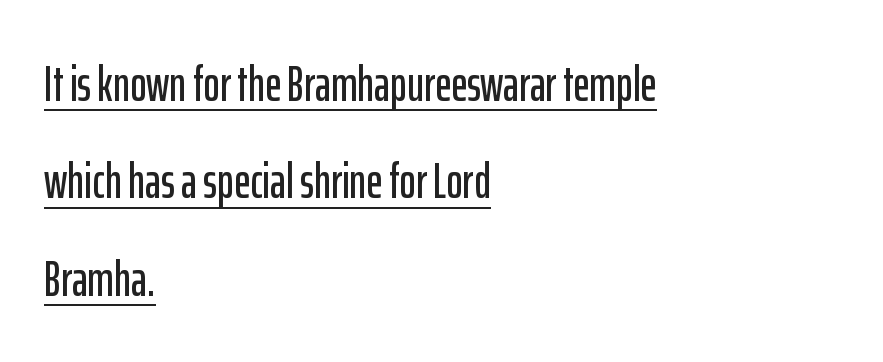
A rule runs beneath these lines of type. Looks like regular typesetting: each glyph gets only the width it needs. This sample uses plain, unmodified letter spacing. This sample uses an upright cut, with every glyph sitting square on the baseline. Successive baselines arrive slowly, with a big drop between each. One-word summary of the alignment: left.
